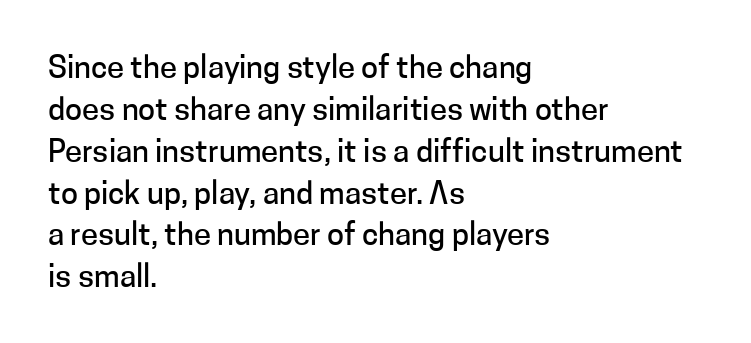
Each line starts at the same left margin while the right side varies. A typesetter would call this proportional, since set widths differ per character. Notice how descenders clear the ascenders below comfortably — that's standard leading. Descenders are the only things crossing below the line.
